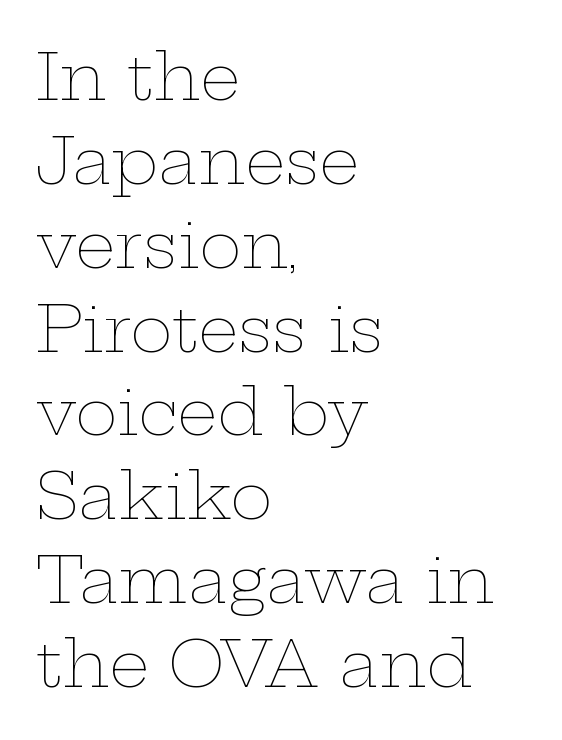
The image shows 64 px thin, wide type, upright; set left-aligned, normal line spacing (1.31x), normal letter spacing, not underlined; low stroke contrast and a medium x-height.
